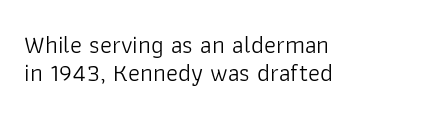
The image shows 25 px text type, upright; set left-aligned, tight line spacing (1.12x), normal letter spacing, not underlined.
